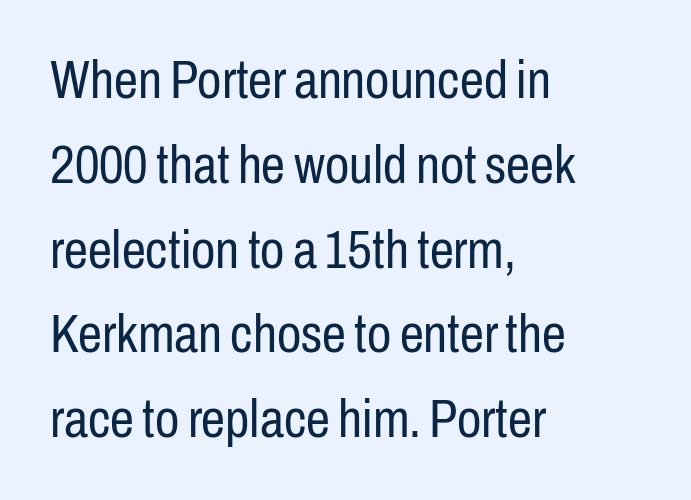
Q: Is the text bold? A: No.
Q: Is the text italic (slanted)? A: No, it is upright.
Q: Is the typeface a serif or a sans-serif typeface? A: Sans-serif.
Q: Is the text underlined? A: No.
Q: How is the paragraph aligned? A: Left-aligned.
Q: Is the spacing between letters normal or unusually wide? A: Normal.
Q: Is the spacing between lines tight, normal or loose? A: Normal.
Q: Width (condensed, normal, or wide)? A: Condensed.
Q: Stroke contrast? A: Low.
Q: x-height? A: Medium.
Q: Monospaced? A: No.
